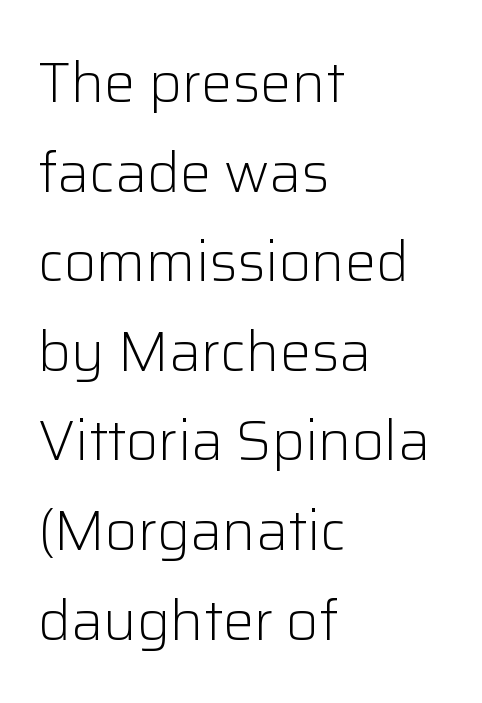
Leading: standard. The face used here is proportionally spaced, like ordinary book or web type. Nothing heavy about these letters — not bold at all. Beneath every word, the page is bare. The typeface chosen for these lines omits serifs. The face used here is rendered with its standard letterfit.
